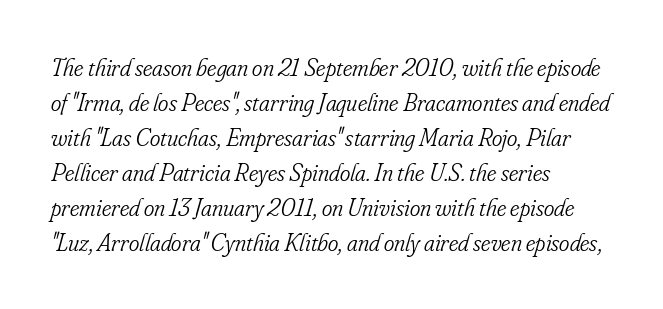
Nobody touched the tracking dial on this one. Reading down the column, the eye jumps a familiar distance to each next line. Casual observation: everything's shoved over to the left. Would a proofreader flag this as italicized? Yes. The space beneath each line is pristine and unruled.
